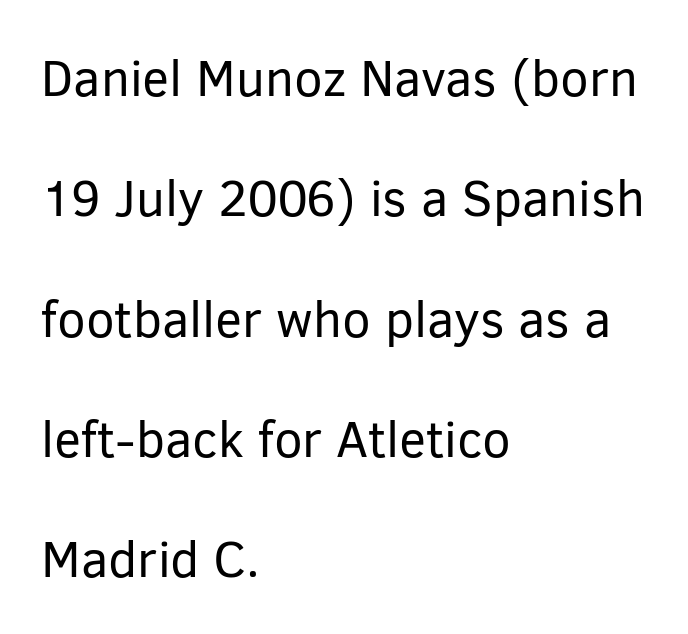
Q: Is the text bold? A: No.
Q: Is the text italic (slanted)? A: No, it is upright.
Q: Is the typeface a serif or a sans-serif typeface? A: Sans-serif.
Q: Is the text underlined? A: No.
Q: How is the paragraph aligned? A: Left-aligned.
Q: Is the spacing between letters normal or unusually wide? A: Normal.
Q: Is the spacing between lines tight, normal or loose? A: Loose.
Q: Width (condensed, normal, or wide)? A: Normal.
Q: Stroke contrast? A: Low.
Q: x-height? A: Medium.
Q: Monospaced? A: No.
